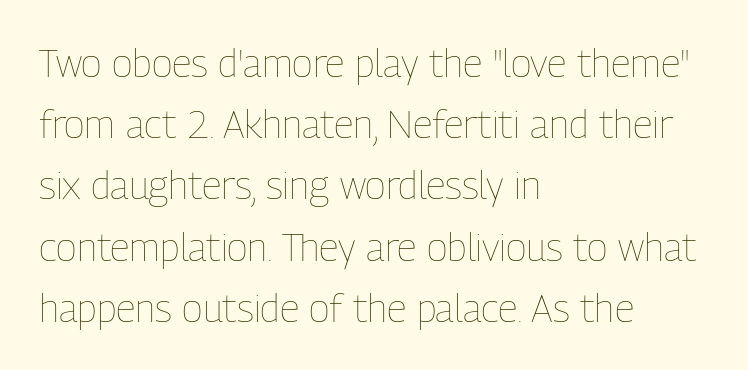
The image shows 39 px thin, condensed type, upright; set left-aligned, normal line spacing (1.57x), normal letter spacing, not underlined; low stroke contrast and a medium x-height.
